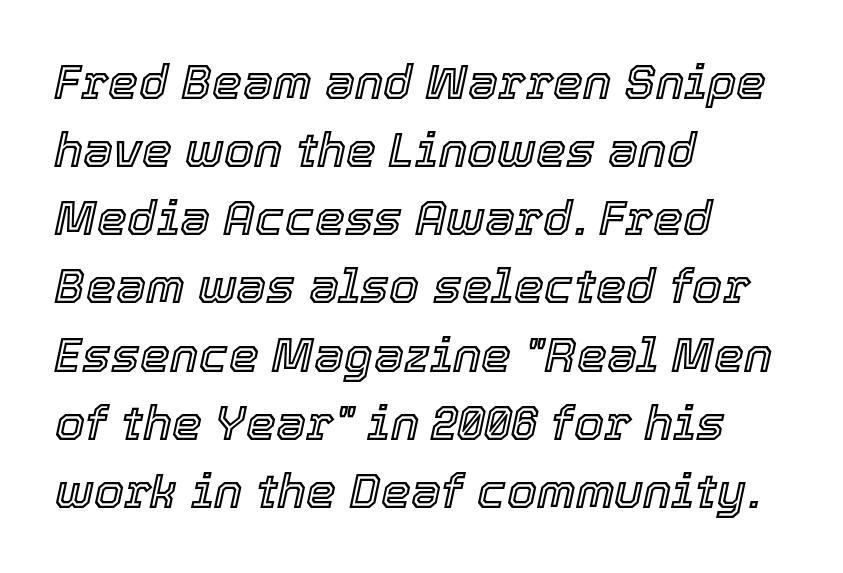
Q: Is the text italic (slanted)? A: Yes, it leans right by about 12 degrees.
Q: Is the text underlined? A: No.
Q: How is the paragraph aligned? A: Left-aligned.
Q: Is the spacing between letters normal or unusually wide? A: Normal.
Q: Is the spacing between lines tight, normal or loose? A: Normal.
Q: Width (condensed, normal, or wide)? A: Normal.
Q: x-height? A: Medium.
Q: Monospaced? A: No.
